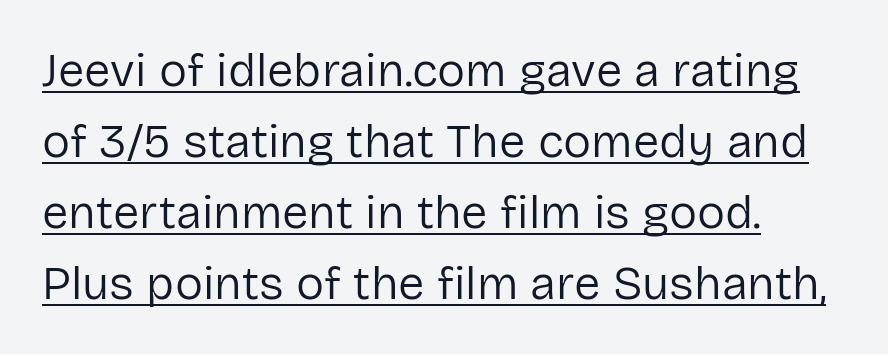
Q: Is the text bold? A: No.
Q: Is the text italic (slanted)? A: No, it is upright.
Q: Is the typeface a serif or a sans-serif typeface? A: Sans-serif.
Q: Is the text underlined? A: Yes.
Q: How is the paragraph aligned? A: Left-aligned.
Q: Is the spacing between letters normal or unusually wide? A: Normal.
Q: Is the spacing between lines tight, normal or loose? A: Normal.
Q: Width (condensed, normal, or wide)? A: Normal.
Q: Stroke contrast? A: Low.
Q: x-height? A: Medium.
Q: Monospaced? A: No.
